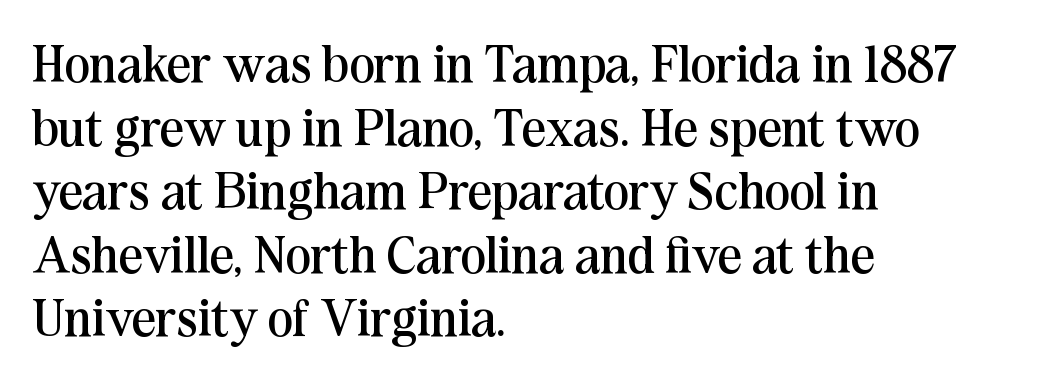
Q: Is the text bold? A: No.
Q: Is the text italic (slanted)? A: No, it is upright.
Q: Is the typeface a serif or a sans-serif typeface? A: Serif.
Q: Is the text underlined? A: No.
Q: How is the paragraph aligned? A: Left-aligned.
Q: Is the spacing between letters normal or unusually wide? A: Normal.
Q: Width (condensed, normal, or wide)? A: Normal.
Q: Stroke contrast? A: Medium.
Q: x-height? A: Medium.
Q: Monospaced? A: No.
